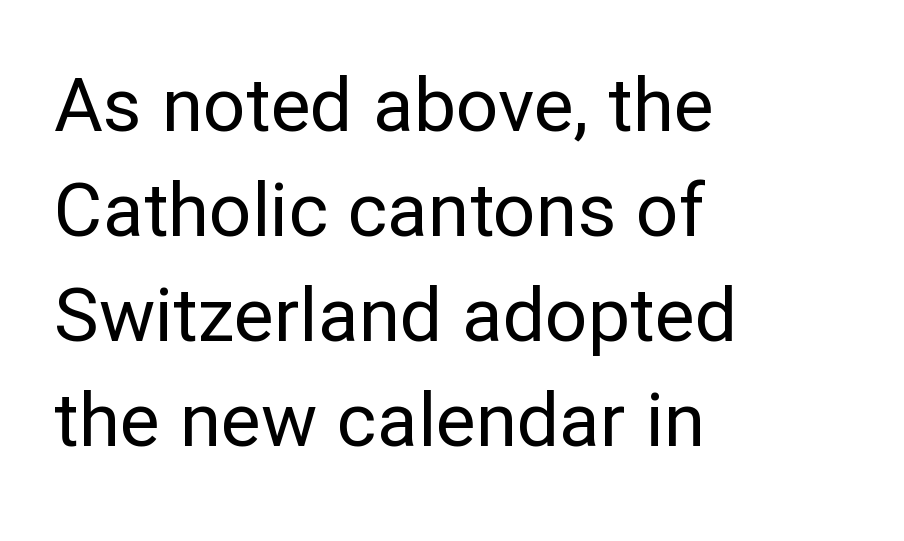
The image shows 75 px regular-weight sans-serif type, upright; set left-aligned, normal line spacing (1.4x), normal letter spacing, not underlined; low stroke contrast and a medium x-height.
